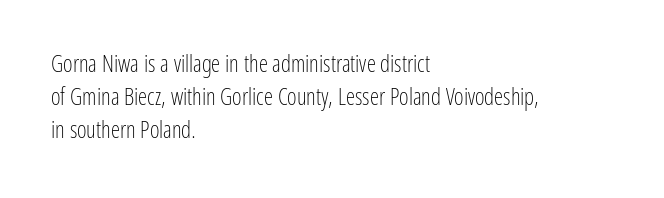
Honestly, the row spacing looks completely unremarkable. Caption: face not bold, strokes unweighted. Posture: vertical. This rendering features lettering with no underline. The setting favours the left margin, as ordinary paragraphs usually do.
